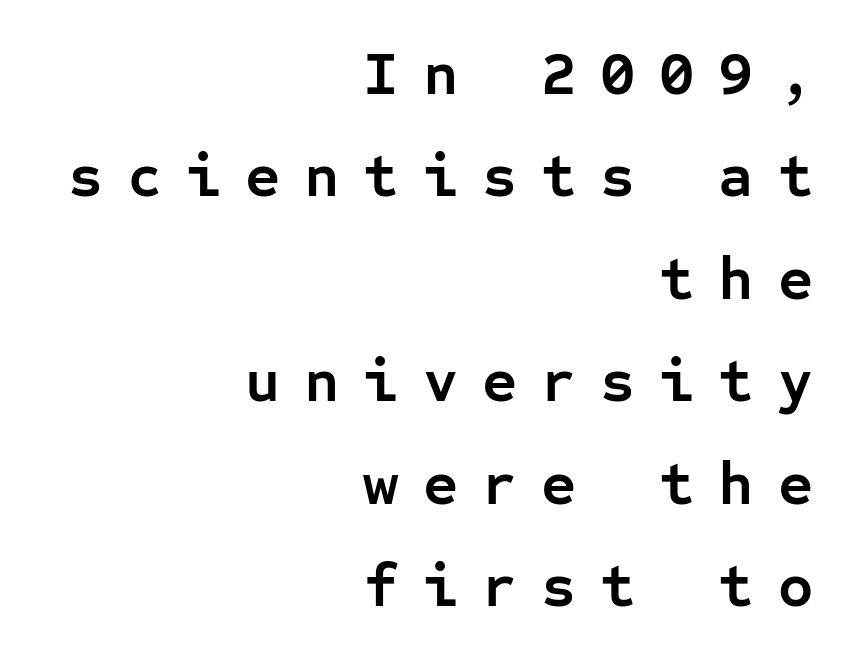
Q: Is the text bold? A: Yes.
Q: Is the text italic (slanted)? A: No, it is upright.
Q: Is the typeface a serif or a sans-serif typeface? A: Sans-serif.
Q: Is the text underlined? A: No.
Q: How is the paragraph aligned? A: Right-aligned.
Q: Is the spacing between letters normal or unusually wide? A: Unusually wide.
Q: Is the spacing between lines tight, normal or loose? A: Normal.
Q: Width (condensed, normal, or wide)? A: Normal.
Q: Stroke contrast? A: Low.
Q: x-height? A: Medium.
Q: Monospaced? A: Yes.
